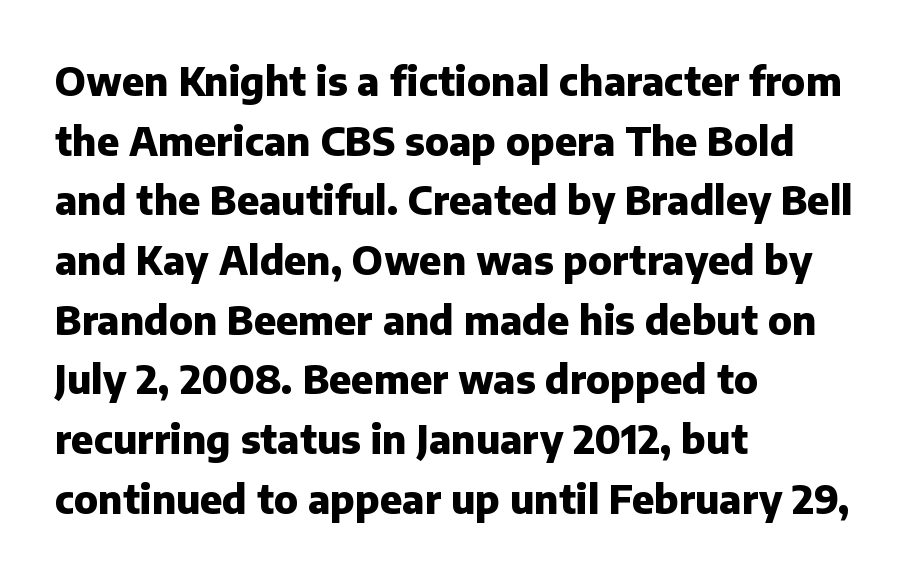
Layout note: lines flush left. The horizontal fit of the characters is conventional and even. Is this a fixed-width face? No — the glyphs have proportional, varying widths. The space directly below the letters is spotless. Compared with typical paragraphs, the rows here are spaced about the same.
